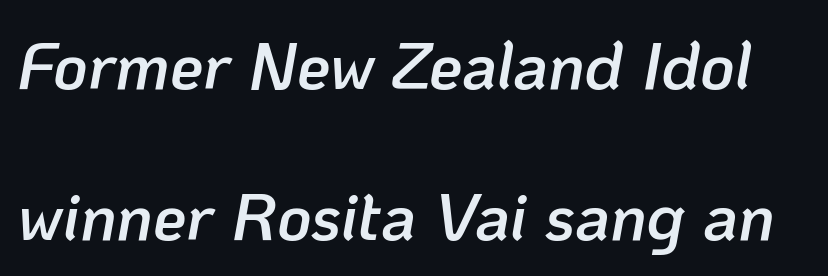
Q: Is the text bold? A: Semi-bold.
Q: Is the text italic (slanted)? A: Yes, it leans right by about 10 degrees.
Q: Is the text underlined? A: No.
Q: Is the spacing between letters normal or unusually wide? A: Normal.
Q: Is the spacing between lines tight, normal or loose? A: Loose.
Q: Width (condensed, normal, or wide)? A: Normal.
Q: Stroke contrast? A: Low.
Q: x-height? A: Medium.
Q: Monospaced? A: No.
